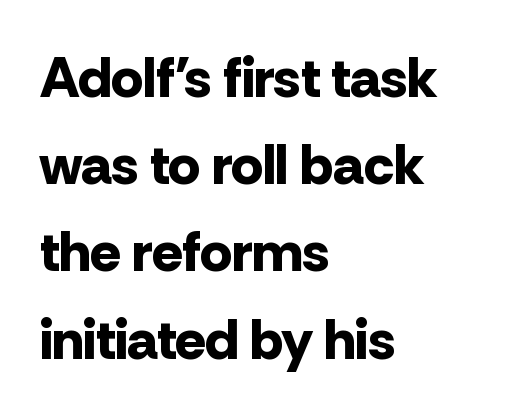
The glyphs have the mass of a bold cut. These lines are rendered in a variable-pitch font. Alignment: flush left. The rendering uses a moderate line-height, typical for paragraphs.
